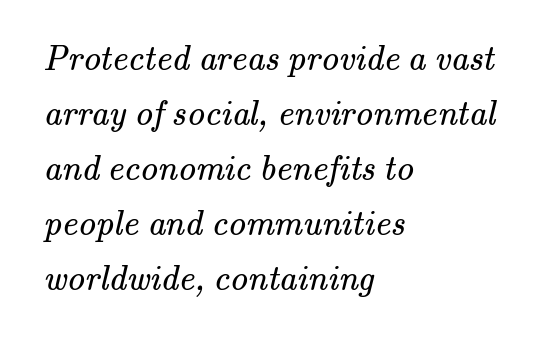
{"serif": "yes", "bold": "no", "weight": "regular", "width": "normal", "stroke_contrast": "medium", "x_height": "small", "monospaced": "no", "underline": "no", "align": "left", "line_spacing": "normal", "line_spacing_ratio": 1.57, "letter_spacing": "normal", "letter_spacing_em": 0.0, "glyph_px": 35}
